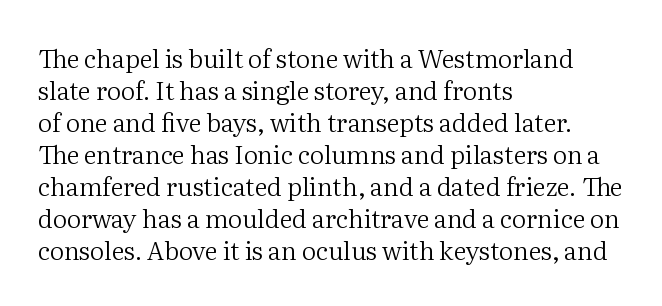
Glance below the letters and you will spot only blank space. The weight tops out at a normal text grade. Teacher's note: observe the even left margin — that is flush-left alignment. Interline gaps are of average width in this sample. In terms of posture, this sample is upright.
